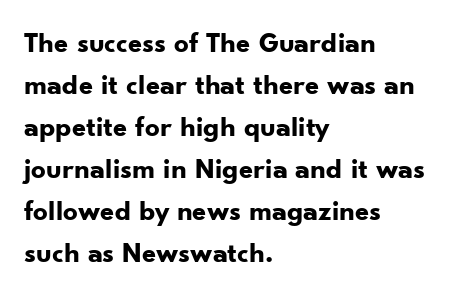
{"serif": "no", "italic": "no", "bold": "yes", "weight": "bold", "width": "normal", "stroke_contrast": "low", "x_height": "small", "monospaced": "no", "underline": "no", "align": "left", "line_spacing": "normal", "line_spacing_ratio": 1.45, "letter_spacing": "normal", "letter_spacing_em": 0.0, "glyph_px": 29}
